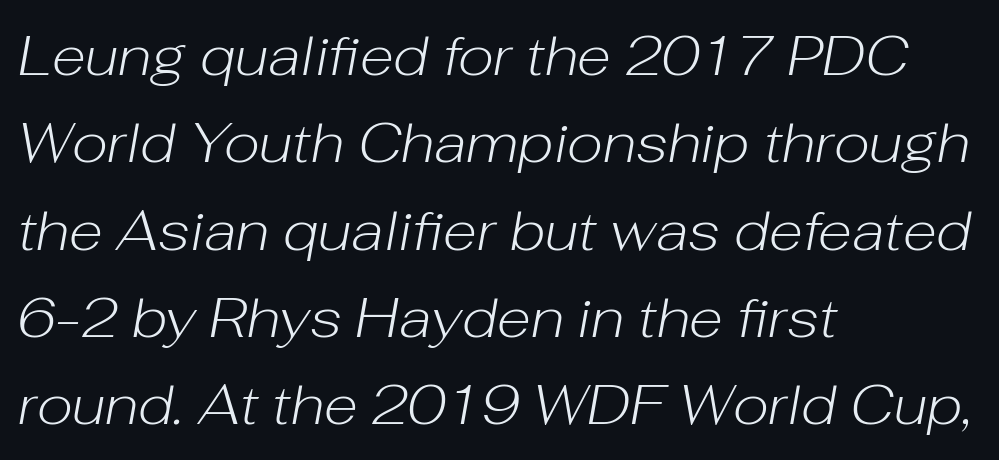
Q: Is the text bold? A: No.
Q: Is the text italic (slanted)? A: Yes, it leans right by about 10 degrees.
Q: Is the text underlined? A: No.
Q: How is the paragraph aligned? A: Left-aligned.
Q: Is the spacing between letters normal or unusually wide? A: Normal.
Q: Is the spacing between lines tight, normal or loose? A: Normal.
Q: Width (condensed, normal, or wide)? A: Normal.
Q: Stroke contrast? A: Low.
Q: x-height? A: Medium.
Q: Monospaced? A: No.
